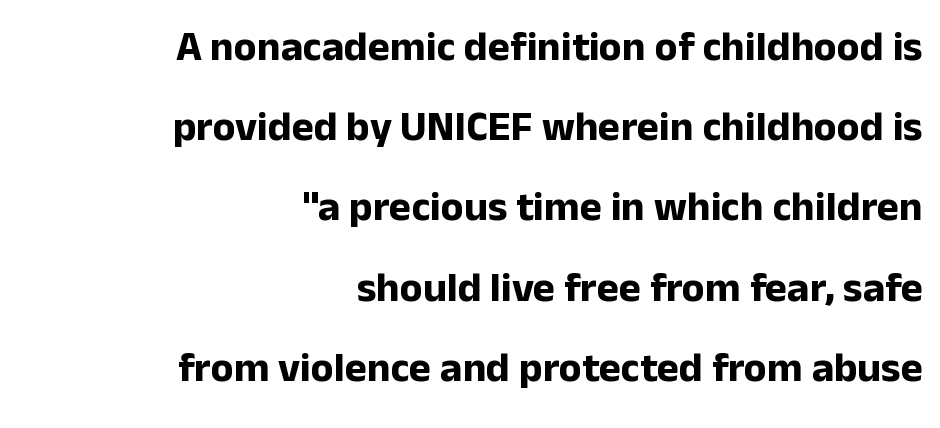
Q: Is the text bold? A: Yes.
Q: Is the text italic (slanted)? A: No, it is upright.
Q: Is the typeface a serif or a sans-serif typeface? A: Sans-serif.
Q: Is the text underlined? A: No.
Q: How is the paragraph aligned? A: Right-aligned.
Q: Is the spacing between letters normal or unusually wide? A: Normal.
Q: Is the spacing between lines tight, normal or loose? A: Loose.
Q: Width (condensed, normal, or wide)? A: Normal.
Q: Stroke contrast? A: Low.
Q: x-height? A: Medium.
Q: Monospaced? A: No.
